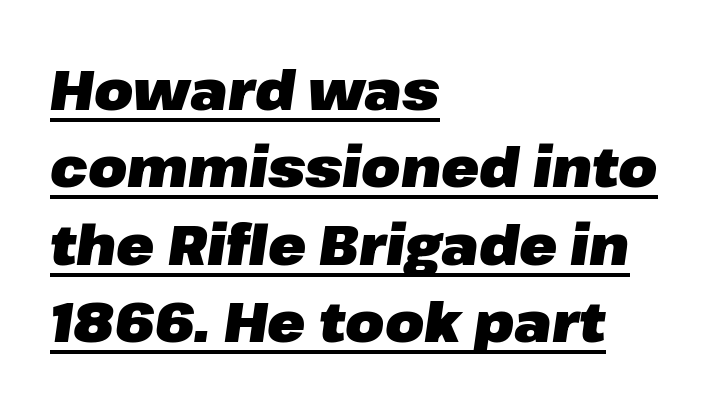
The image shows 56 px heavy type, italic (leaning right); set left-aligned, normal line spacing (1.38x), normal letter spacing, underlined; low stroke contrast and a medium x-height.
